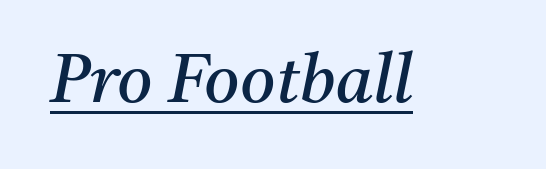
Weight class: somewhere from thin through regular. The passage shown is typed in a proportional face where columns would drift. Decoration check: the copy is underlined. This sample uses plain, unmodified letter spacing. The text was rendered using a seriffed face with decorative stroke endings.
